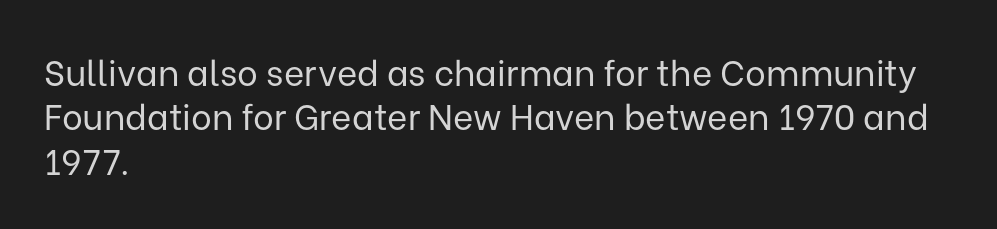
Here the designer chose a conventional face with non-uniform glyph widths. Letters rest on an invisible, unmarked baseline. Words appear dense and cohesive because spacing is normal. The glyphs in this specimen are sans serif.
